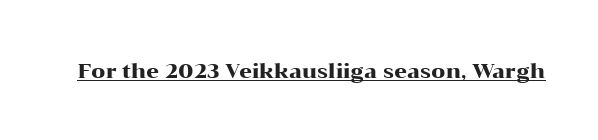
Q: Is the text italic (slanted)? A: No, it is upright.
Q: Is the text underlined? A: Yes.
Q: Is the spacing between letters normal or unusually wide? A: Normal.
